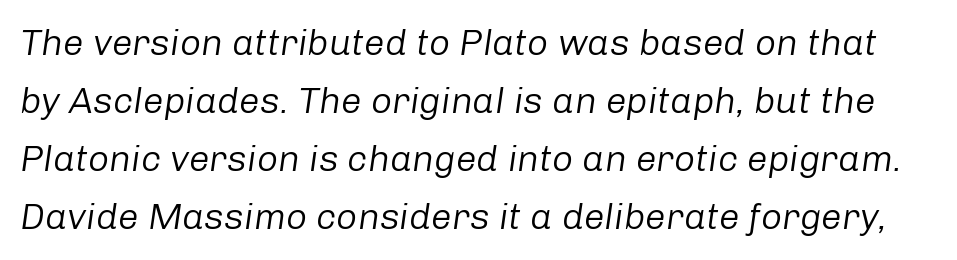
Q: Is the text bold? A: No.
Q: Is the text italic (slanted)? A: Yes, it leans right by about 8 degrees.
Q: Is the text underlined? A: No.
Q: Is the spacing between letters normal or unusually wide? A: Normal.
Q: Is the spacing between lines tight, normal or loose? A: Normal.
Q: Width (condensed, normal, or wide)? A: Normal.
Q: Stroke contrast? A: Low.
Q: x-height? A: Medium.
Q: Monospaced? A: No.
